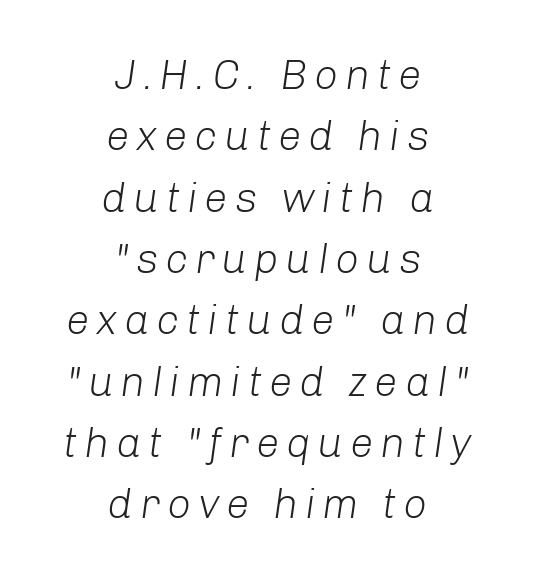
{"italic": "yes", "lean": "right", "slant_degrees": 8, "bold": "no", "weight": "light", "width": "normal", "stroke_contrast": "low", "x_height": "medium", "monospaced": "no", "underline": "no", "align": "center", "line_spacing": "normal", "line_spacing_ratio": 1.46, "glyph_px": 42}
